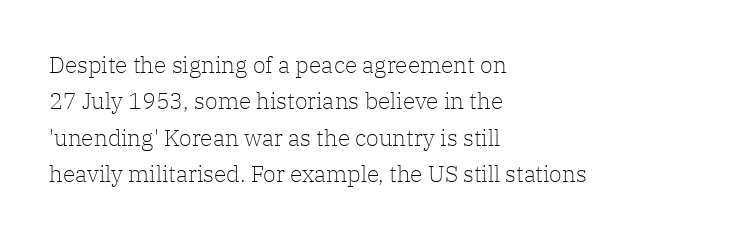
{"italic": "no", "bold": "no", "underline": "no", "align": "left", "line_spacing": "normal", "line_spacing_ratio": 1.58, "letter_spacing": "normal", "letter_spacing_em": 0.0, "glyph_px": 23}
